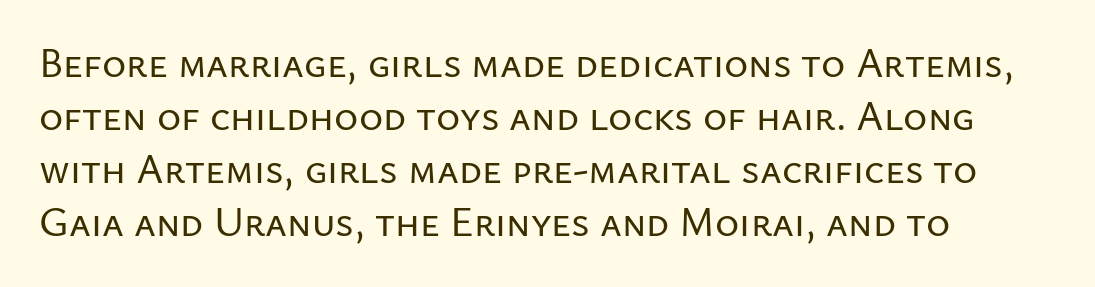
Vertical strokes here are truly vertical. The leading is moderate, giving the passage an even texture. Note the varied advance widths — an 'i' is clearly narrower than an 'm'. Nope, no serifs anywhere on these letters. Observe the ordinary spacing: letters are neighbours, not strangers. These lines stack with their left ends in a neat column.
